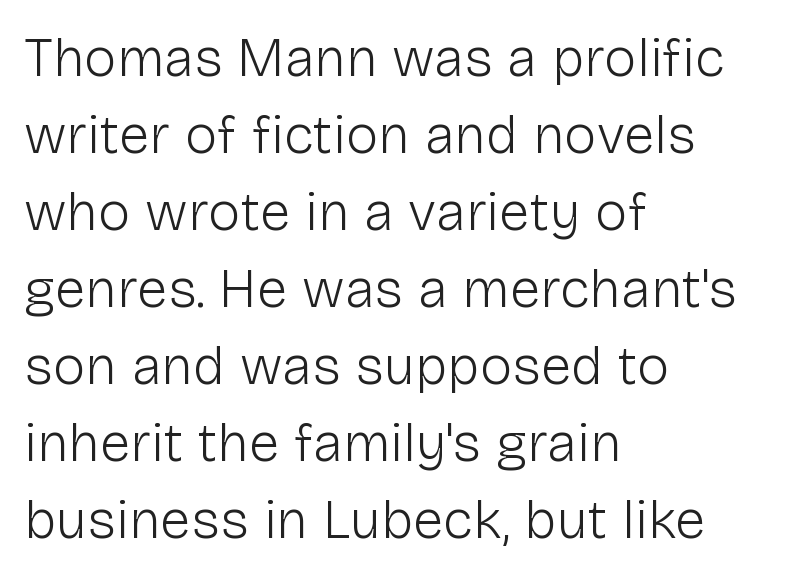
{"serif": "no", "italic": "no", "bold": "no", "weight": "light", "width": "normal", "stroke_contrast": "low", "x_height": "medium", "monospaced": "no", "underline": "no", "align": "left", "line_spacing": "normal", "line_spacing_ratio": 1.4, "letter_spacing": "normal", "letter_spacing_em": 0.0, "glyph_px": 55}
